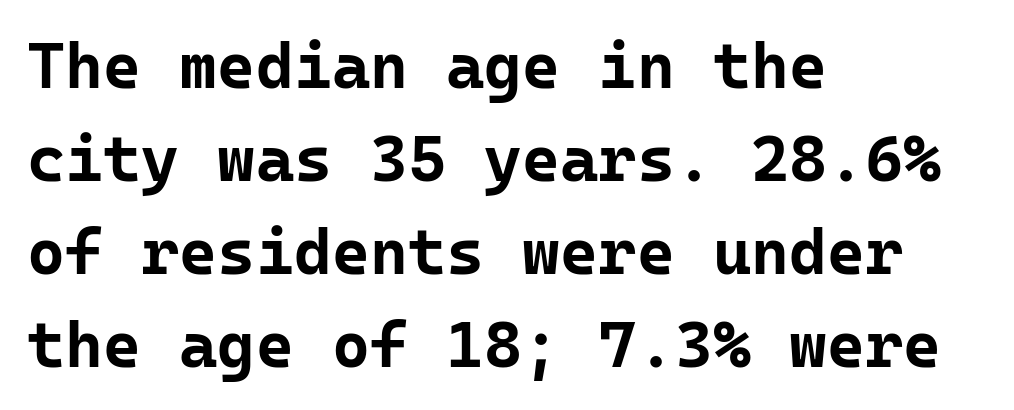
Does the copy run flush right? No — it runs flush left. The passage shown is emphatically bold. Grotesque or geometric, the face here clearly has no serifs. Normally led — the rows are evenly, conventionally spaced. The specimen omits any rule beneath the text block's lines.
